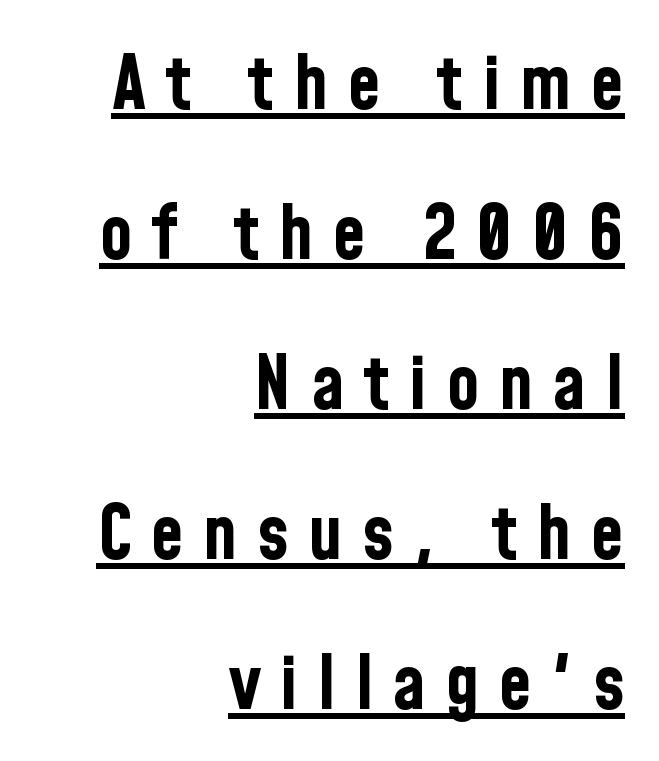
What stands out about the letter spacing? Its width — letters are far apart. Notice how a bar underscores the lettering throughout. The text was rendered using a sans face with plain stroke endings. Do the letters lean? They stand straight. Typeset ragged left — the right edge is the straight one. On the weight axis this lands at bold, roughly 700.
